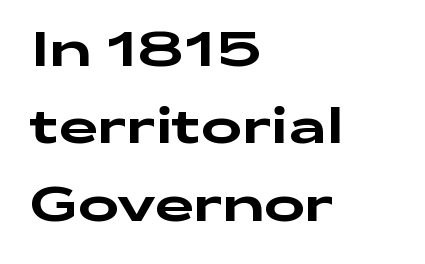
{"serif": "no", "italic": "no", "width": "wide", "stroke_contrast": "low", "x_height": "medium", "monospaced": "no", "underline": "no", "align": "left", "line_spacing": "normal", "line_spacing_ratio": 1.58, "letter_spacing": "normal", "letter_spacing_em": 0.0, "glyph_px": 49}
